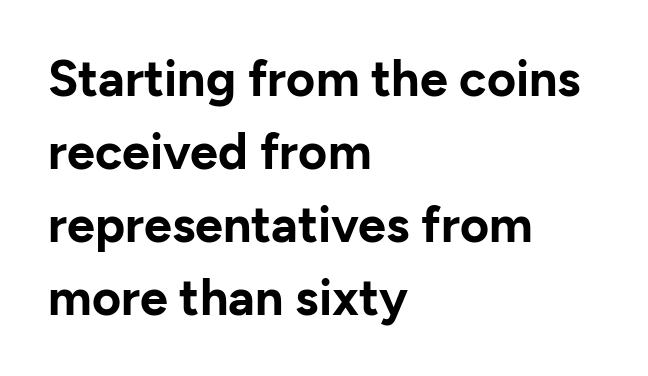
Q: Is the text bold? A: Yes.
Q: Is the text italic (slanted)? A: No, it is upright.
Q: Is the typeface a serif or a sans-serif typeface? A: Sans-serif.
Q: Is the text underlined? A: No.
Q: How is the paragraph aligned? A: Left-aligned.
Q: Is the spacing between letters normal or unusually wide? A: Normal.
Q: Is the spacing between lines tight, normal or loose? A: Normal.
Q: Width (condensed, normal, or wide)? A: Normal.
Q: Stroke contrast? A: Low.
Q: x-height? A: Medium.
Q: Monospaced? A: No.
